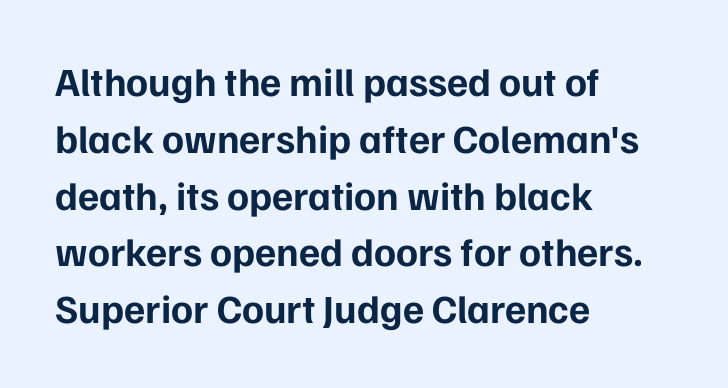
Q: Is the text bold? A: Yes.
Q: Is the text italic (slanted)? A: No, it is upright.
Q: Is the typeface a serif or a sans-serif typeface? A: Sans-serif.
Q: Is the text underlined? A: No.
Q: How is the paragraph aligned? A: Left-aligned.
Q: Is the spacing between letters normal or unusually wide? A: Normal.
Q: Is the spacing between lines tight, normal or loose? A: Normal.
Q: Width (condensed, normal, or wide)? A: Normal.
Q: Stroke contrast? A: Low.
Q: x-height? A: Medium.
Q: Monospaced? A: No.
